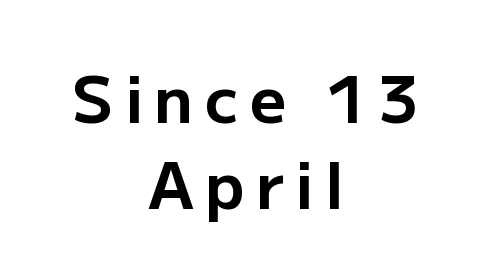
The image shows 64 px bold sans-serif type, upright; set centered, normal line spacing (1.34x), not underlined; low stroke contrast and a medium x-height.
